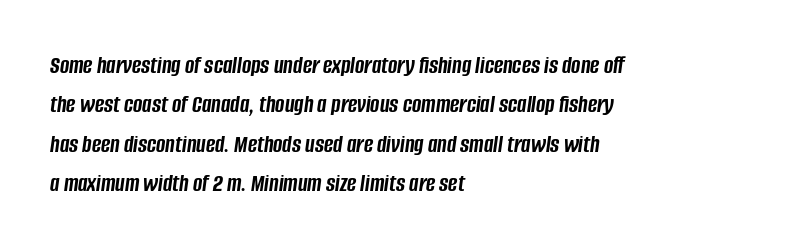
Q: Is the text bold? A: Yes.
Q: Is the text italic (slanted)? A: Yes, it leans right by about 8 degrees.
Q: Is the text underlined? A: No.
Q: How is the paragraph aligned? A: Left-aligned.
Q: Is the spacing between letters normal or unusually wide? A: Normal.
Q: Is the spacing between lines tight, normal or loose? A: Normal.
